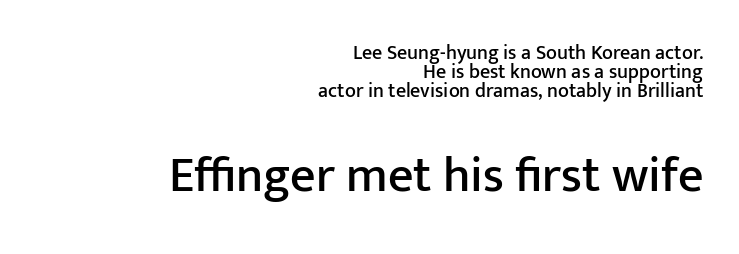
Q: Is the text italic (slanted)? A: No, it is upright.
Q: Is the typeface a serif or a sans-serif typeface? A: Sans-serif.
Q: Is the text underlined? A: No.
Q: How is the paragraph aligned? A: Right-aligned.
Q: Is the spacing between letters normal or unusually wide? A: Normal.
Q: Is the spacing between lines tight, normal or loose? A: Tight.
Q: Which block of text is set in a larger size, the first (top) or the second (bottom)? A: The second (bottom) one.
Q: Width (condensed, normal, or wide)? A: Normal.
Q: Stroke contrast? A: Low.
Q: x-height? A: Medium.
Q: Monospaced? A: No.
